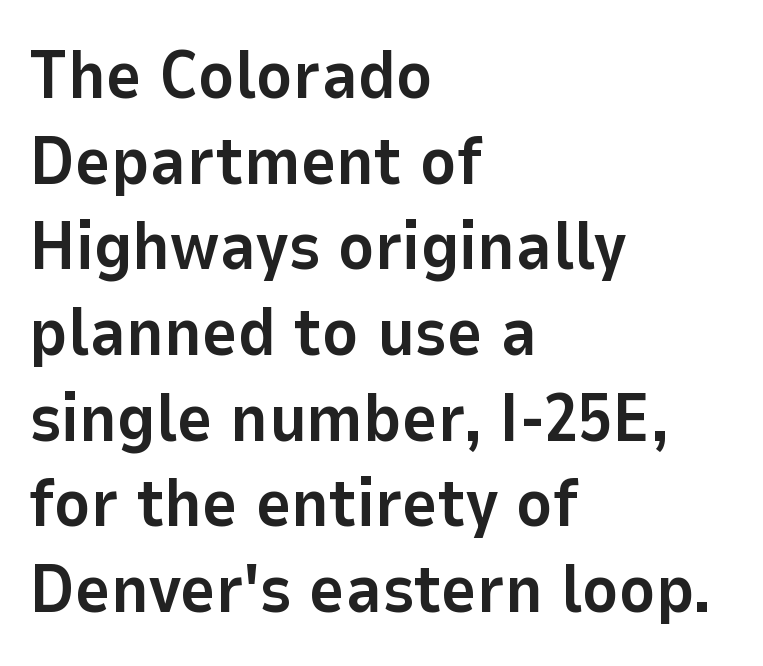
The image shows 68 px bold sans-serif type, upright; set left-aligned, normal line spacing (1.26x), normal letter spacing, not underlined; low stroke contrast and a medium x-height.
